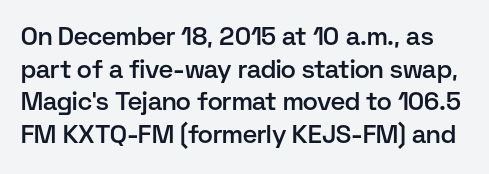
The image shows 25 px text type, upright; set normal line spacing (1.31x), normal letter spacing, not underlined.
